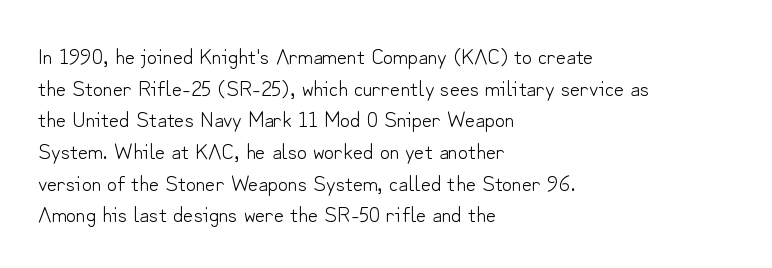
The image shows 22 px text type, upright; set left-aligned, normal line spacing (1.44x), normal letter spacing, not underlined.
